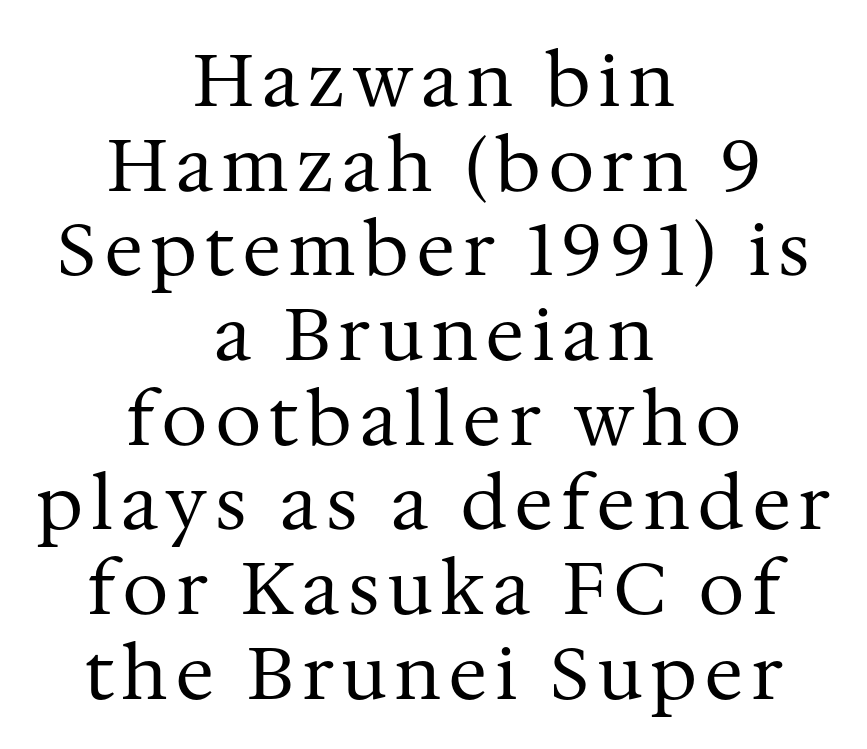
Words float on clear page, feet unadorned. The passage shown is not bold in any degree. The rendering positions every line midway between the sides. These lines are rendered in a variable-pitch font. The text was rendered using a seriffed face with decorative stroke endings.
